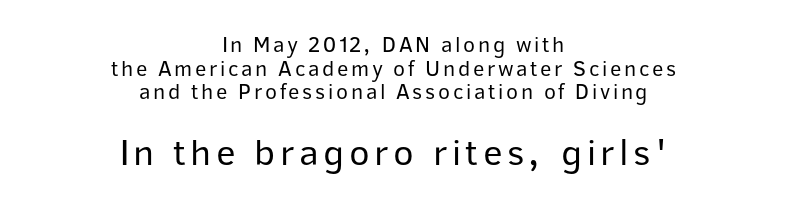
The image shows 38 px regular-weight sans-serif type, upright; set centered, tight line spacing (1.07x), not underlined; the second (bottom) block is 1.73x larger; low stroke contrast and a medium x-height.
